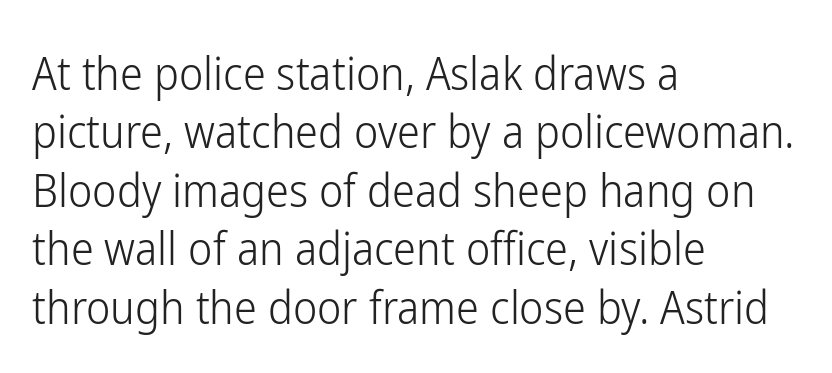
The image shows 46 px light, condensed sans-serif type, upright; set left-aligned, normal line spacing (1.27x), normal letter spacing, not underlined; low stroke contrast and a medium x-height.
